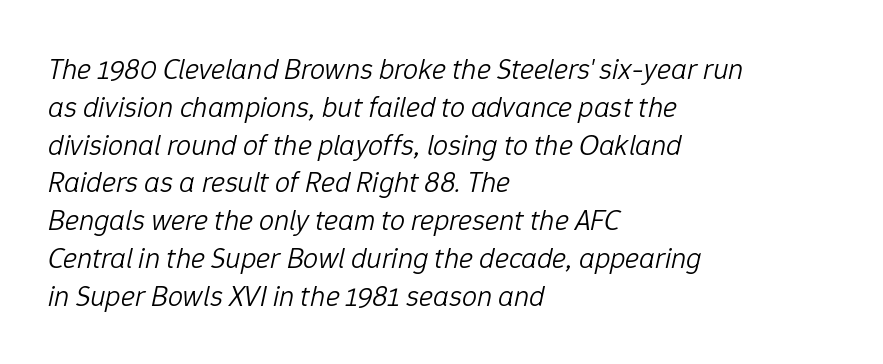
{"italic": "yes", "lean": "right", "slant_degrees": 12, "bold": "no", "weight": "light", "width": "normal", "stroke_contrast": "low", "x_height": "medium", "monospaced": "no", "underline": "no", "align": "left", "line_spacing": "normal", "line_spacing_ratio": 1.26, "letter_spacing": "normal", "letter_spacing_em": 0.0, "glyph_px": 30}
